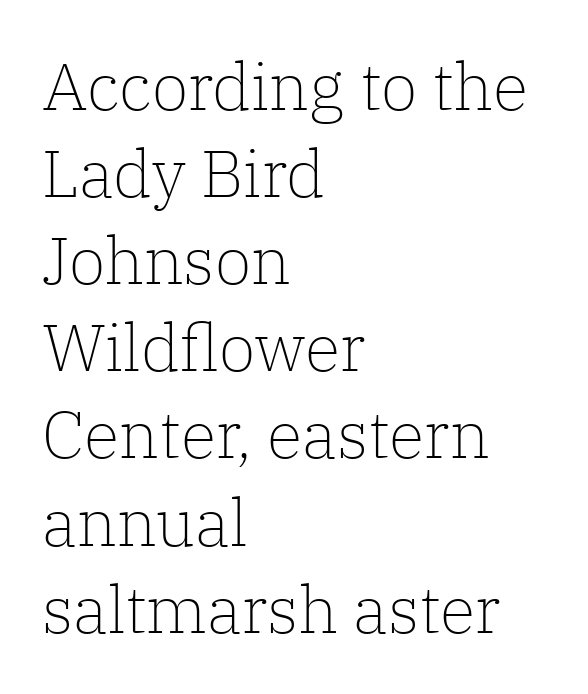
{"serif": "yes", "italic": "no", "bold": "no", "weight": "light", "width": "normal", "stroke_contrast": "low", "x_height": "medium", "monospaced": "no", "underline": "no", "align": "left", "line_spacing": "normal", "line_spacing_ratio": 1.32, "letter_spacing": "normal", "letter_spacing_em": 0.0, "glyph_px": 66}
